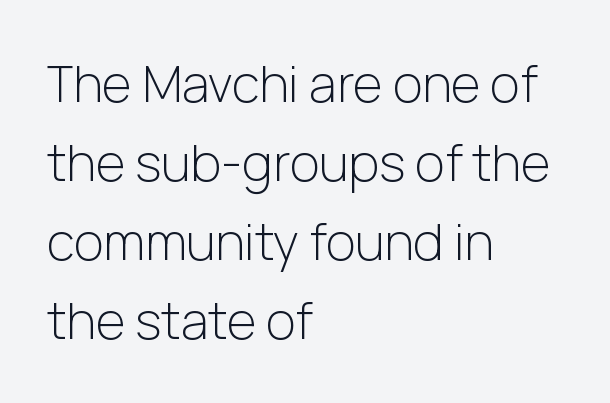
The image shows 51 px light sans-serif type, upright; set left-aligned, normal line spacing (1.55x), normal letter spacing, not underlined; low stroke contrast and a medium x-height.
